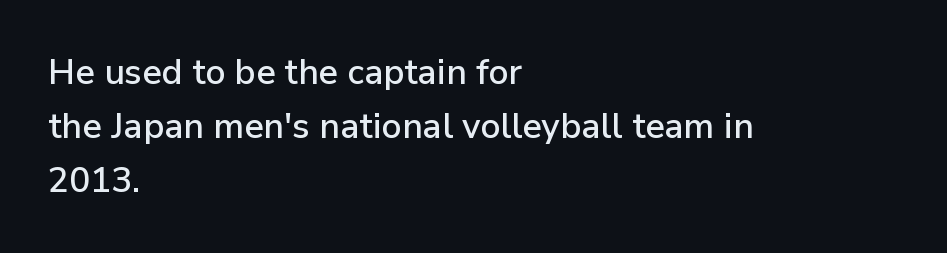
The image shows 35 px sans-serif type, upright; set left-aligned, normal line spacing (1.54x), normal letter spacing, not underlined; low stroke contrast and a medium x-height.
